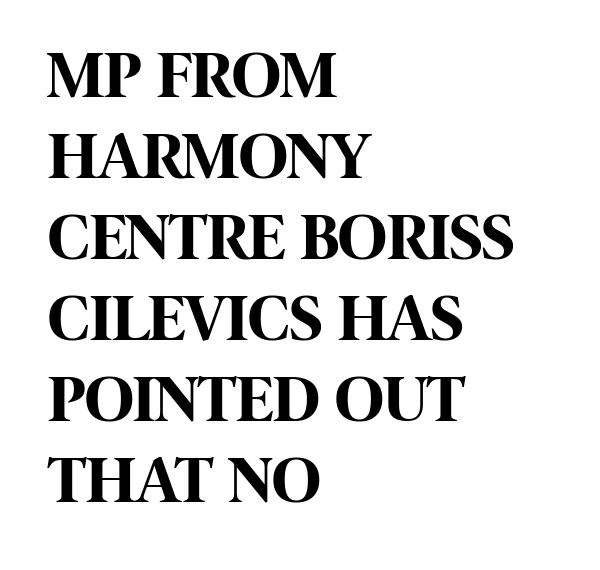
{"serif": "no", "italic": "no", "bold": "yes", "weight": "bold", "width": "condensed", "stroke_contrast": "high", "x_height": "large", "monospaced": "no", "underline": "no", "align": "left", "line_spacing_ratio": 1.21, "letter_spacing": "normal", "letter_spacing_em": 0.0, "glyph_px": 67}
